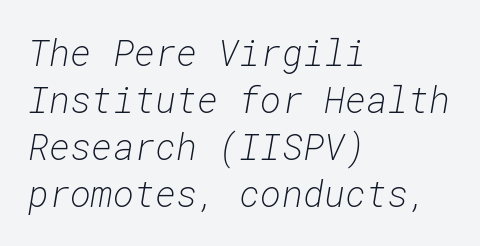
Q: Is the text bold? A: No.
Q: Is the text italic (slanted)? A: Yes, it leans right by about 10 degrees.
Q: Is the text underlined? A: No.
Q: How is the paragraph aligned? A: Left-aligned.
Q: Is the spacing between letters normal or unusually wide? A: Normal.
Q: Is the spacing between lines tight, normal or loose? A: Normal.
Q: Width (condensed, normal, or wide)? A: Normal.
Q: Stroke contrast? A: Low.
Q: x-height? A: Medium.
Q: Monospaced? A: Yes.
